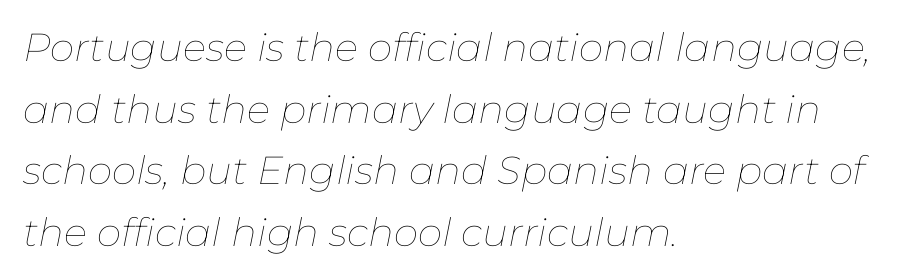
Q: Is the text bold? A: No.
Q: Is the text italic (slanted)? A: Yes, it leans right by about 11 degrees.
Q: Is the text underlined? A: No.
Q: How is the paragraph aligned? A: Left-aligned.
Q: Is the spacing between letters normal or unusually wide? A: Normal.
Q: Is the spacing between lines tight, normal or loose? A: Normal.
Q: Width (condensed, normal, or wide)? A: Normal.
Q: Stroke contrast? A: Low.
Q: x-height? A: Medium.
Q: Monospaced? A: No.
